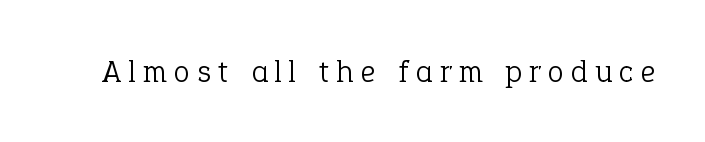
The image shows 32 px light serif type, upright; set unusually wide letter spacing (+0.24 em), not underlined; low stroke contrast and a medium x-height.
